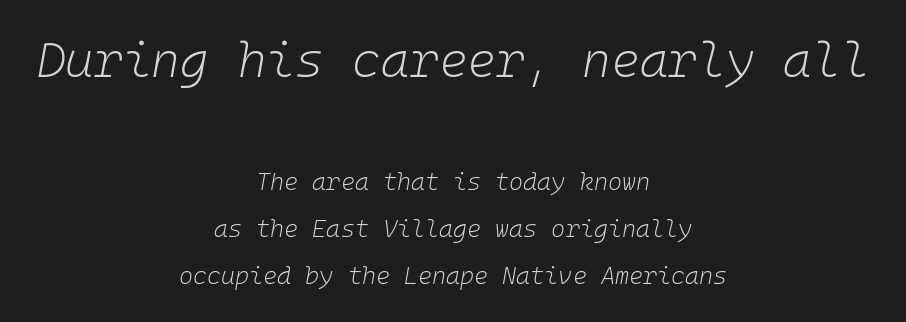
Q: Is the text bold? A: No.
Q: Is the text italic (slanted)? A: Yes, it leans right by about 10 degrees.
Q: Is the text underlined? A: No.
Q: How is the paragraph aligned? A: Centered.
Q: Is the spacing between letters normal or unusually wide? A: Normal.
Q: Is the spacing between lines tight, normal or loose? A: Loose.
Q: Which block of text is set in a larger size, the first (top) or the second (bottom)? A: The first (top) one.
Q: Width (condensed, normal, or wide)? A: Normal.
Q: Stroke contrast? A: Low.
Q: x-height? A: Medium.
Q: Monospaced? A: Yes.
